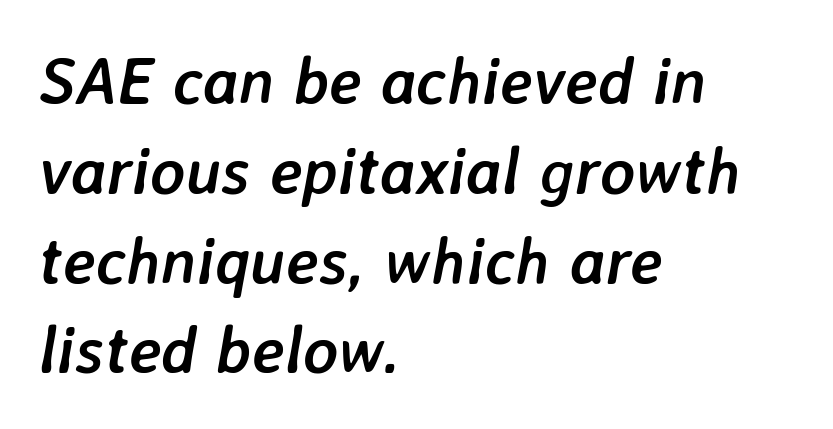
The letterforms sit shoulder to shoulder at normal distance. This is heavy type, rendered in bold. Spacing verdict: proportional, widths tailored to each character. Notice how descenders clear the ascenders below comfortably — that's standard leading. Line beginnings align vertically; line endings do not. Descenders are the only things crossing below the line.
